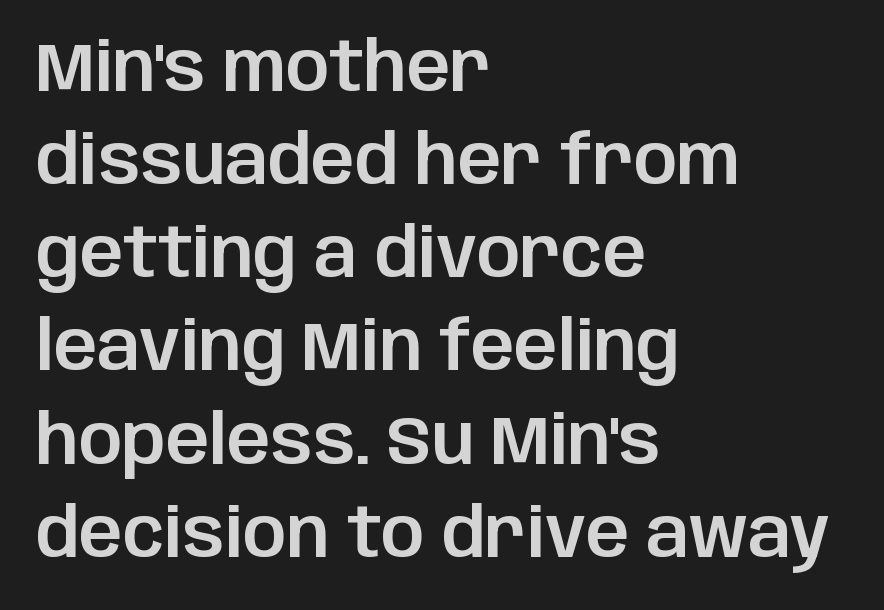
{"serif": "no", "italic": "no", "width": "normal", "stroke_contrast": "low", "x_height": "large", "monospaced": "no", "underline": "no", "align": "left", "line_spacing": "normal", "line_spacing_ratio": 1.37, "letter_spacing": "normal", "letter_spacing_em": 0.0, "glyph_px": 68}
